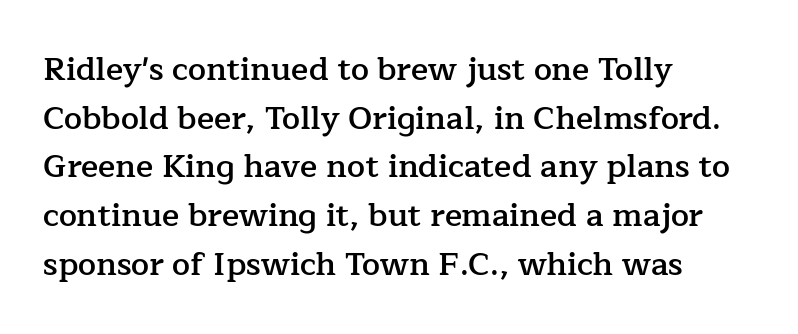
Letterform terminals end in serifs throughout the passage. A bare baseline throughout the passage. The characters look somewhat weighty, a semibold short of true bold. Style check: upright.
